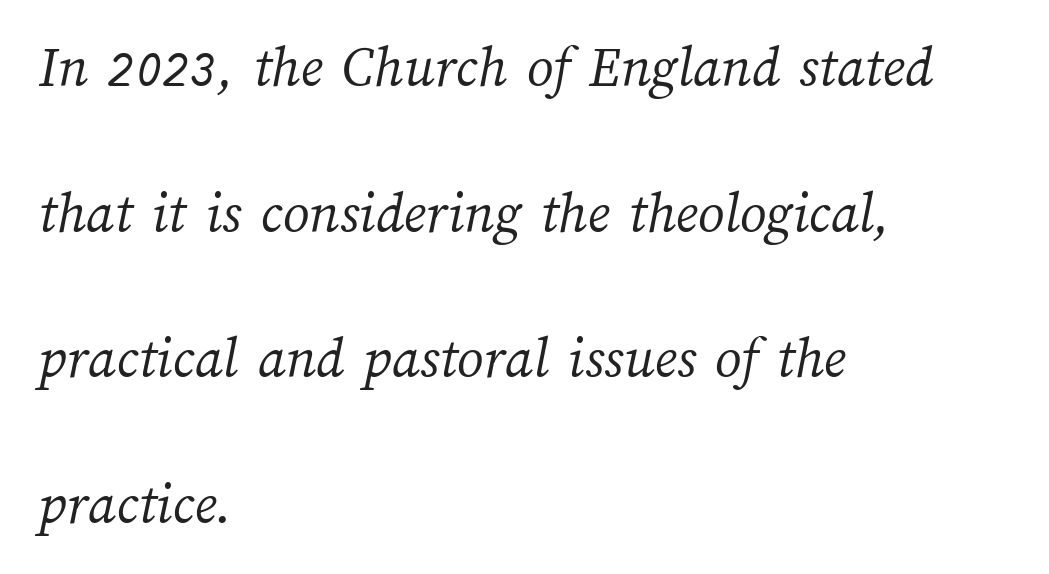
{"bold": "no", "weight": "light", "width": "normal", "stroke_contrast": "medium", "x_height": "medium", "monospaced": "no", "underline": "no", "align": "left", "line_spacing": "loose", "line_spacing_ratio": 2.47, "letter_spacing": "normal", "letter_spacing_em": 0.0, "glyph_px": 59}
